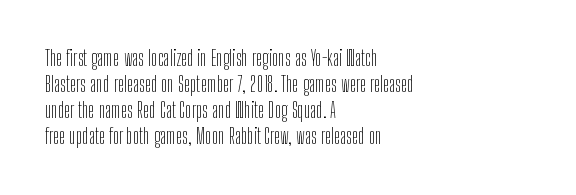
Q: Is the text bold? A: No.
Q: Is the text italic (slanted)? A: No, it is upright.
Q: Is the text underlined? A: No.
Q: How is the paragraph aligned? A: Left-aligned.
Q: Is the spacing between letters normal or unusually wide? A: Normal.
